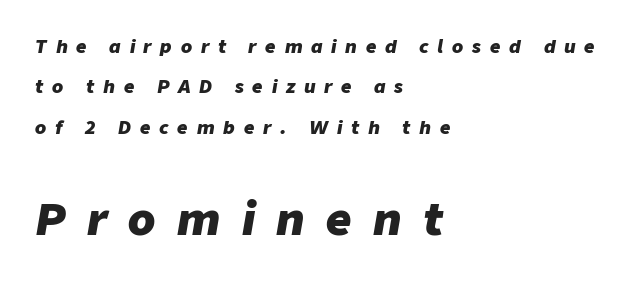
The lettering tilts uniformly, giving the passage an italic look. Type size steps up from the first block to the second. Between one letter and the next there's a generous, obvious gap. Rule under the text: the space is simply empty. Caption: bold face, heavy strokes. If you drew a ruler down the left edge, every line would touch it.
